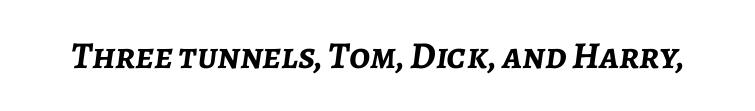
{"italic": "yes", "lean": "right", "slant_degrees": 7, "bold": "yes", "weight": "semibold", "width": "normal", "stroke_contrast": "low", "x_height": "medium", "monospaced": "no", "underline": "no", "letter_spacing": "normal", "letter_spacing_em": 0.0, "glyph_px": 38}
